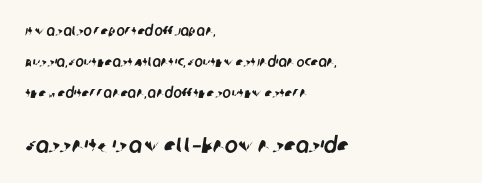
Q: Is the text underlined? A: No.
Q: How is the paragraph aligned? A: Left-aligned.
Q: Is the spacing between letters normal or unusually wide? A: Normal.
Q: Is the spacing between lines tight, normal or loose? A: Loose.
Q: Which block of text is set in a larger size, the first (top) or the second (bottom)? A: The second (bottom) one.
